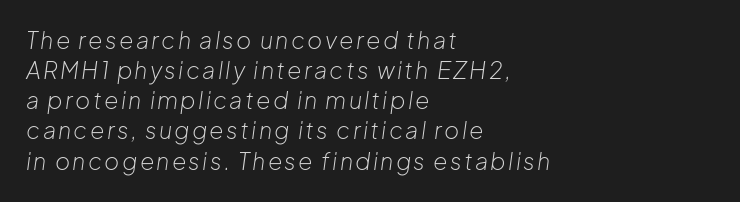
The image shows 23 px text type, italic (leaning right); set left-aligned, normal line spacing (1.31x), not underlined.
